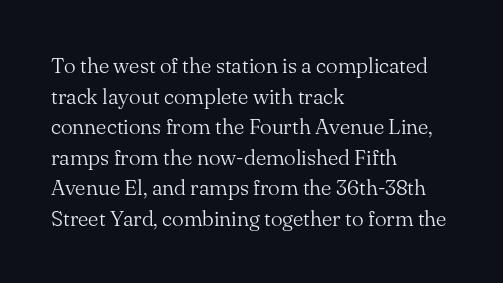
Q: Is the text bold? A: No.
Q: Is the text italic (slanted)? A: No, it is upright.
Q: Is the text underlined? A: No.
Q: How is the paragraph aligned? A: Left-aligned.
Q: Is the spacing between letters normal or unusually wide? A: Normal.
Q: Is the spacing between lines tight, normal or loose? A: Normal.
